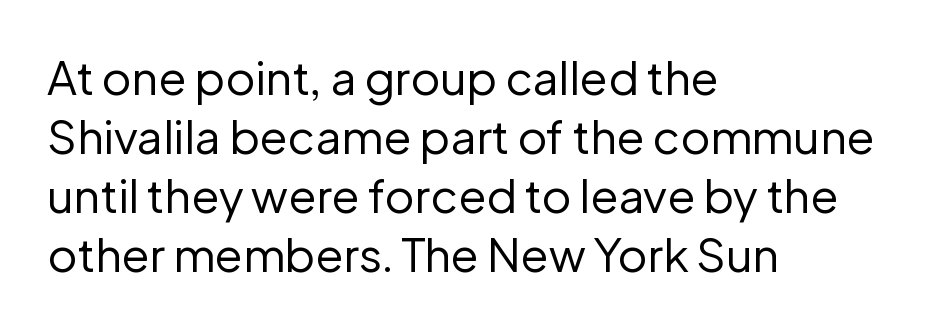
Q: Is the text bold? A: No.
Q: Is the text italic (slanted)? A: No, it is upright.
Q: Is the typeface a serif or a sans-serif typeface? A: Sans-serif.
Q: Is the text underlined? A: No.
Q: How is the paragraph aligned? A: Left-aligned.
Q: Is the spacing between letters normal or unusually wide? A: Normal.
Q: Is the spacing between lines tight, normal or loose? A: Normal.
Q: Width (condensed, normal, or wide)? A: Normal.
Q: Stroke contrast? A: Low.
Q: x-height? A: Medium.
Q: Monospaced? A: No.
